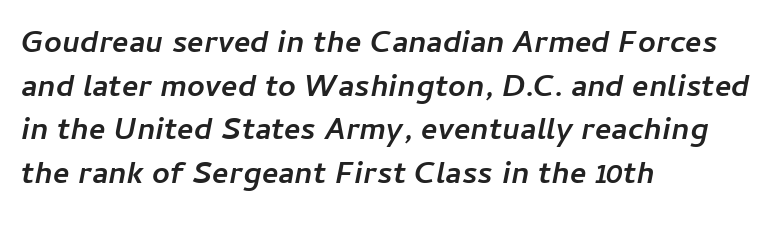
This block has exactly the height ordinary leading produces. Posture: slanted. Students, note that the glyphs here touch the page at normal intervals. Short and long lines alike share a common starting point at left. Caption: bold face, heavy strokes.
